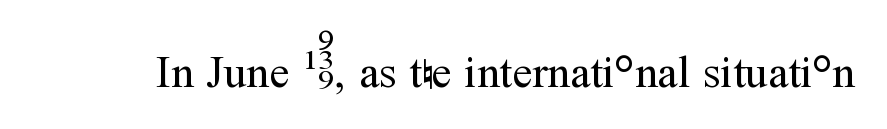
The image shows 45 px regular-weight serif type, upright; set normal letter spacing, not underlined; medium stroke contrast and a medium x-height.
